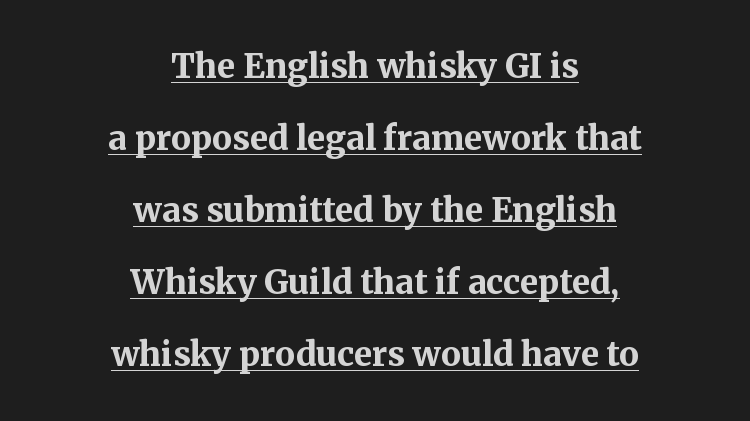
{"serif": "yes", "italic": "no", "bold": "yes", "weight": "bold", "width": "normal", "stroke_contrast": "medium", "x_height": "medium", "monospaced": "no", "underline": "yes", "align": "center", "line_spacing": "loose", "line_spacing_ratio": 2.18, "letter_spacing": "normal", "letter_spacing_em": 0.0, "glyph_px": 33}
